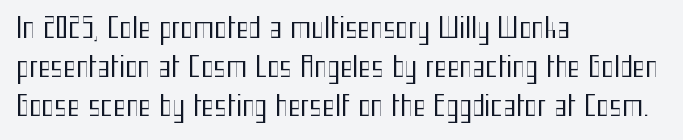
The image shows 27 px text type, upright; set left-aligned, normal line spacing (1.44x), normal letter spacing, not underlined.
